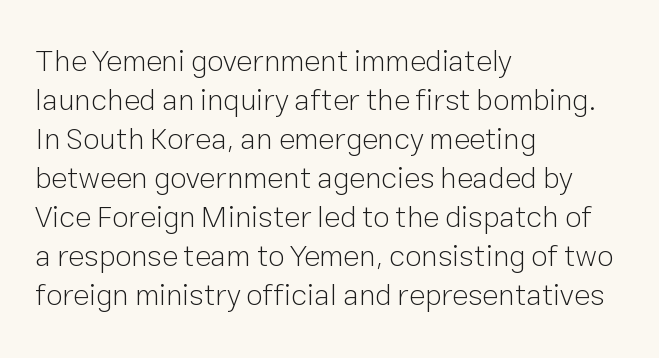
The image shows 30 px light sans-serif type, upright; set left-aligned, normal line spacing (1.3x), normal letter spacing, not underlined; low stroke contrast and a medium x-height.
